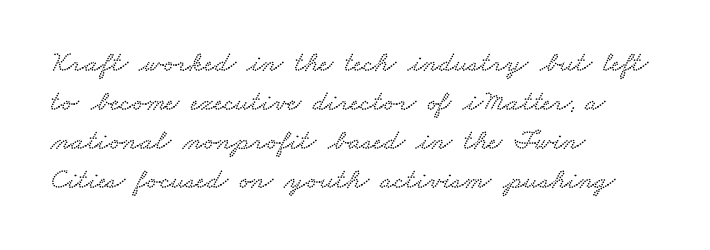
The image shows 29 px wide serif type; set left-aligned, normal line spacing (1.35x), normal letter spacing, not underlined; low stroke contrast and a small x-height.
